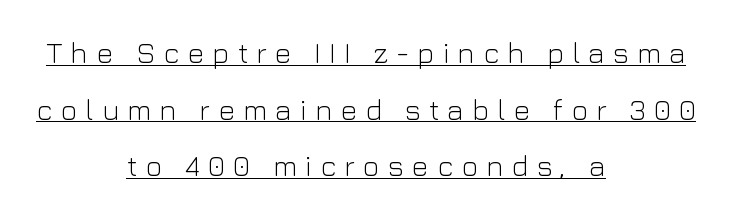
Q: Is the text bold? A: No.
Q: Is the text italic (slanted)? A: No, it is upright.
Q: Is the typeface a serif or a sans-serif typeface? A: Sans-serif.
Q: Is the text underlined? A: Yes.
Q: How is the paragraph aligned? A: Centered.
Q: Is the spacing between letters normal or unusually wide? A: Unusually wide.
Q: Is the spacing between lines tight, normal or loose? A: Loose.
Q: Width (condensed, normal, or wide)? A: Normal.
Q: Stroke contrast? A: Low.
Q: x-height? A: Medium.
Q: Monospaced? A: No.
